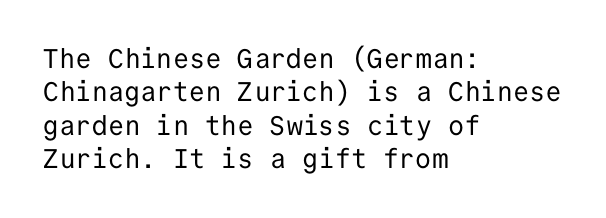
The image shows 27 px text type, upright; set left-aligned, line spacing 1.24x, normal letter spacing, not underlined.
